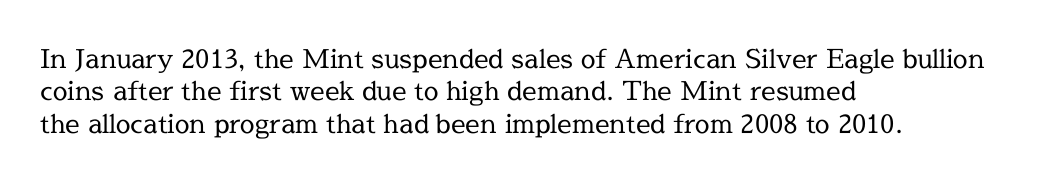
Line spacing here is normal. Nobody touched the tracking dial on this one. Quick note: underline off. Designer's note — italics off, roman on. The lines are quadded left.
